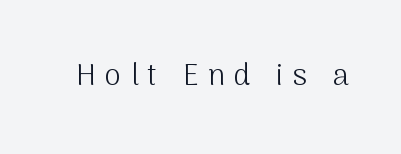
The image shows 30 px light sans-serif type, upright; set unusually wide letter spacing (+0.3 em), not underlined; medium stroke contrast and a medium x-height.
